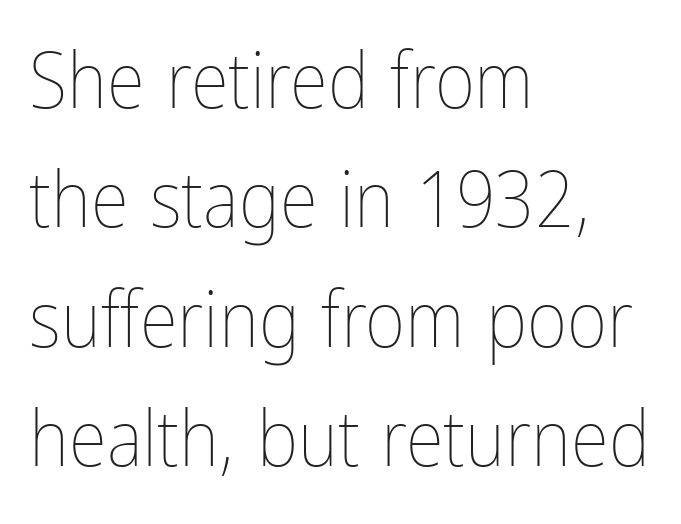
{"italic": "no", "bold": "no", "weight": "thin", "width": "condensed", "stroke_contrast": "low", "x_height": "medium", "monospaced": "no", "underline": "no", "align": "left", "line_spacing": "normal", "line_spacing_ratio": 1.53, "letter_spacing": "normal", "letter_spacing_em": 0.0, "glyph_px": 78}
